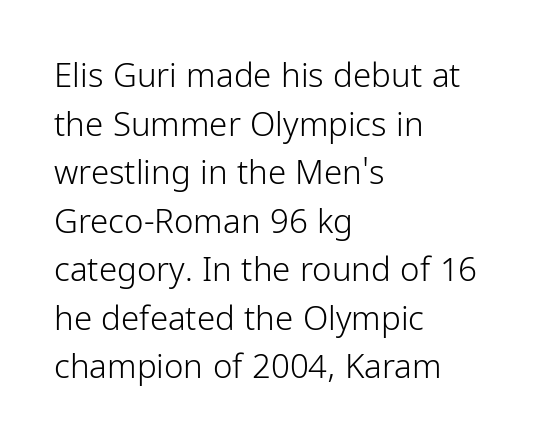
{"serif": "no", "italic": "no", "bold": "no", "weight": "light", "width": "condensed", "stroke_contrast": "low", "x_height": "medium", "monospaced": "no", "underline": "no", "align": "left", "line_spacing": "normal", "line_spacing_ratio": 1.47, "letter_spacing": "normal", "letter_spacing_em": 0.0, "glyph_px": 33}
